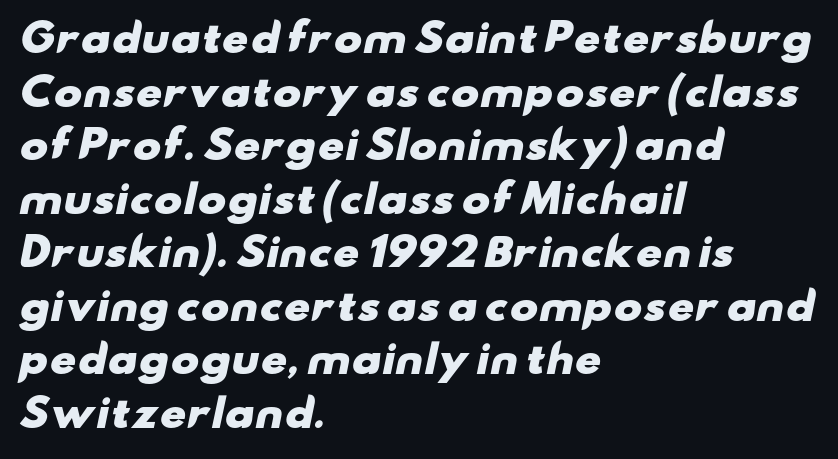
{"serif": "no", "bold": "yes", "weight": "heavy", "width": "wide", "stroke_contrast": "low", "x_height": "small", "monospaced": "no", "underline": "no", "align": "left", "line_spacing": "normal", "line_spacing_ratio": 1.41, "letter_spacing": "normal", "letter_spacing_em": 0.0, "glyph_px": 38}
